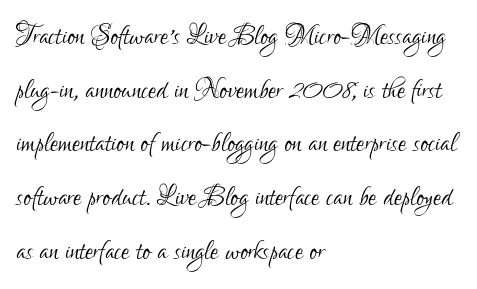
The image shows 36 px light, condensed sans-serif type; set left-aligned, normal line spacing (1.49x), normal letter spacing, not underlined; low stroke contrast and a small x-height.
